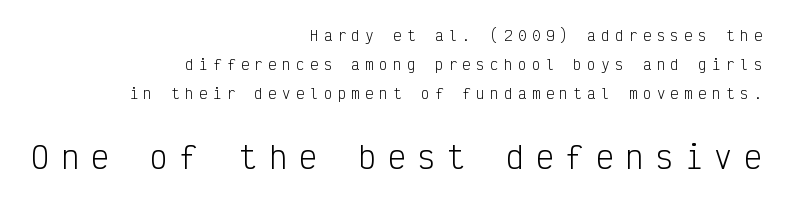
The image shows 30 px light, condensed sans-serif type, upright, monospaced; set right-aligned, loose line spacing (2.08x), unusually wide letter spacing (+0.39 em), not underlined; the second (bottom) block is 2.14x larger; low stroke contrast and a medium x-height.
